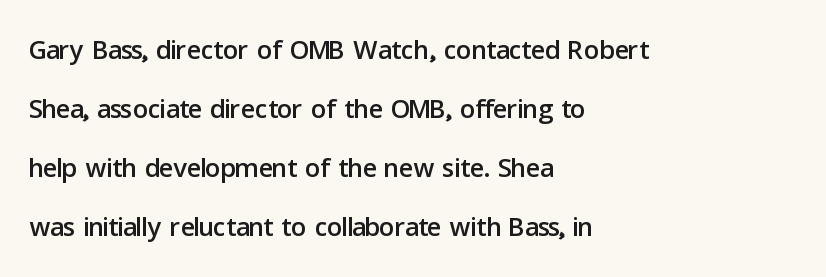
Posture: upright roman. Look at the tracking — it's just the regular setting, nothing added. A typesetter would call this leading conventional body-copy spacing. The passage shown is typed in a proportional face where columns would drift.
